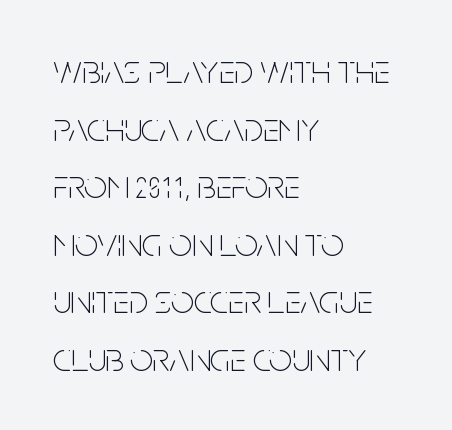
{"serif": "no", "italic": "no", "bold": "no", "weight": "thin", "width": "condensed", "stroke_contrast": "low", "x_height": "large", "monospaced": "no", "underline": "no", "align": "left", "line_spacing": "normal", "line_spacing_ratio": 1.44, "letter_spacing": "normal", "letter_spacing_em": 0.0, "glyph_px": 40}
